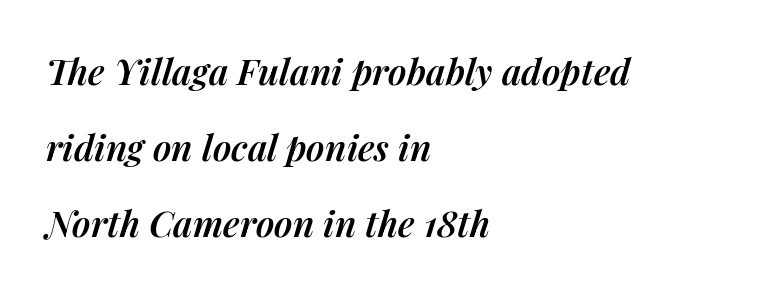
{"italic": "yes", "lean": "right", "slant_degrees": 14, "bold": "semi", "weight": "semibold", "width": "normal", "stroke_contrast": "medium", "x_height": "medium", "monospaced": "no", "underline": "no", "align": "left", "line_spacing": "loose", "line_spacing_ratio": 2.11, "letter_spacing": "normal", "letter_spacing_em": 0.0, "glyph_px": 36}
